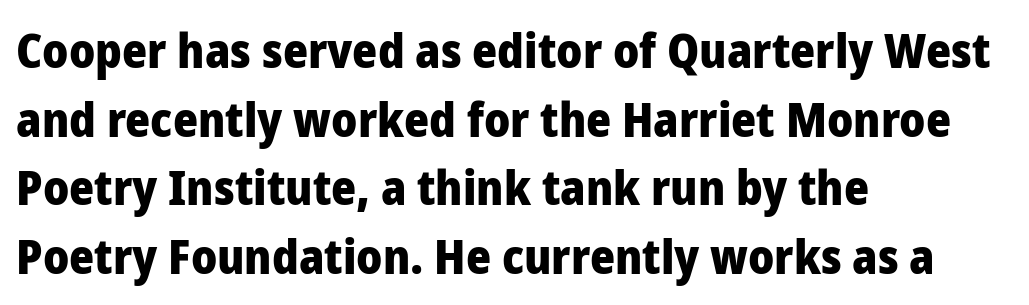
{"serif": "no", "italic": "no", "bold": "yes", "weight": "heavy", "width": "normal", "stroke_contrast": "low", "x_height": "medium", "monospaced": "no", "underline": "no", "align": "left", "line_spacing": "normal", "line_spacing_ratio": 1.43, "letter_spacing": "normal", "letter_spacing_em": 0.0, "glyph_px": 48}
